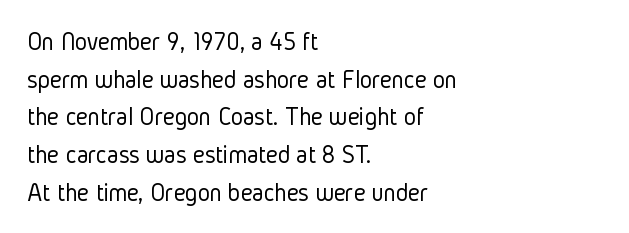
The image shows 26 px text type, upright; set left-aligned, normal line spacing (1.45x), normal letter spacing, not underlined.
